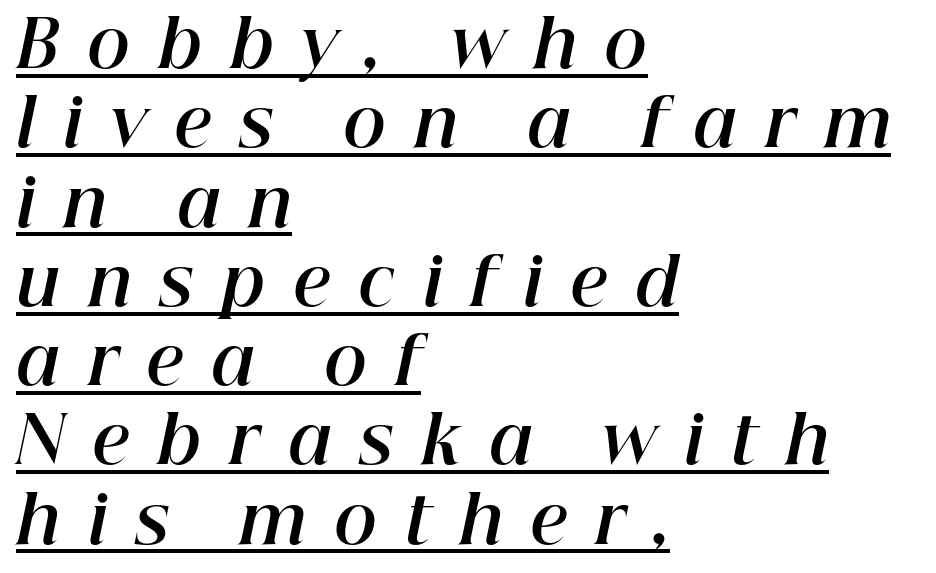
The specimen reads as italic at a glance. Note the varied advance widths — an 'i' is clearly narrower than an 'm'. Look at the stroke-to-counter ratio: heavy, a bold. Compared with a centered layout, this one pins lines to the left instead. Has an underline been added? It has. The letterforms stand isolated, each surrounded by extra space.
